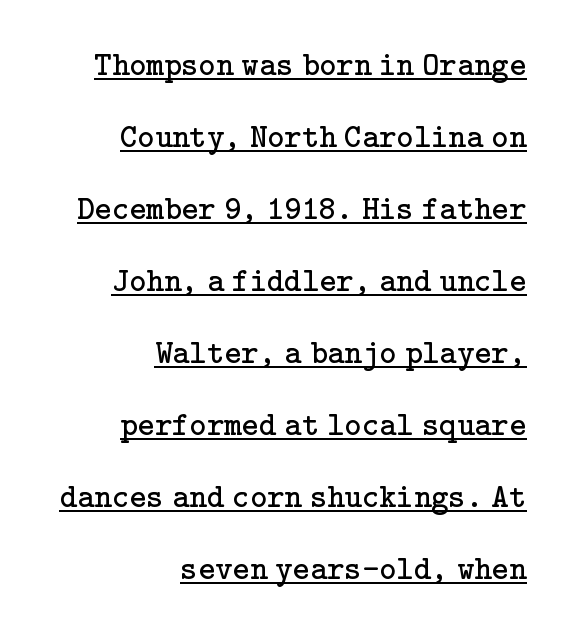
{"serif": "yes", "italic": "no", "bold": "no", "weight": "regular", "width": "normal", "stroke_contrast": "low", "x_height": "medium", "underline": "yes", "align": "right", "line_spacing": "loose", "line_spacing_ratio": 2.18, "letter_spacing": "normal", "letter_spacing_em": 0.0, "glyph_px": 33}
